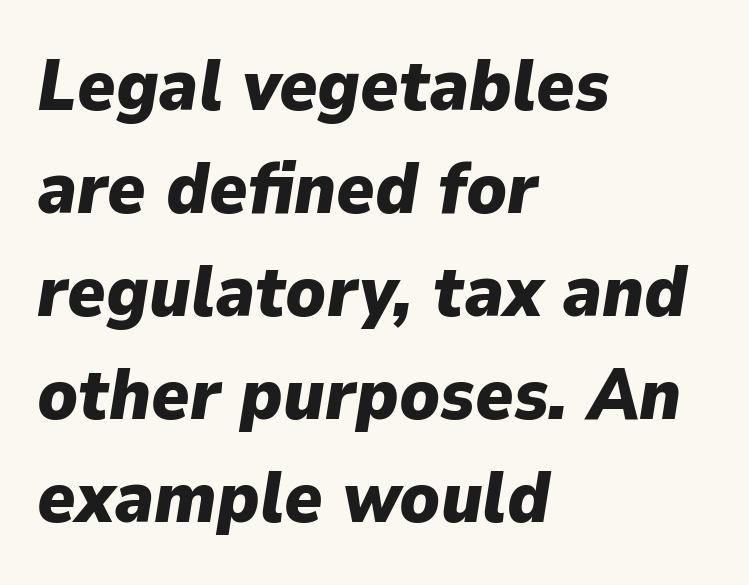
The image shows 72 px heavy type, italic (leaning right); set left-aligned, normal line spacing (1.43x), normal letter spacing, not underlined; low stroke contrast and a medium x-height.
